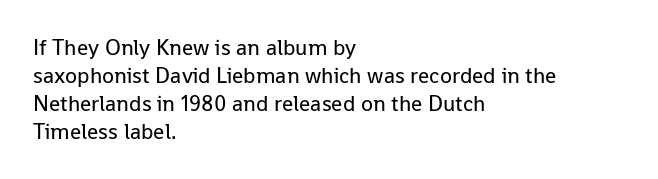
The image shows 22 px text type, upright; set left-aligned, normal line spacing (1.27x), normal letter spacing, not underlined.
